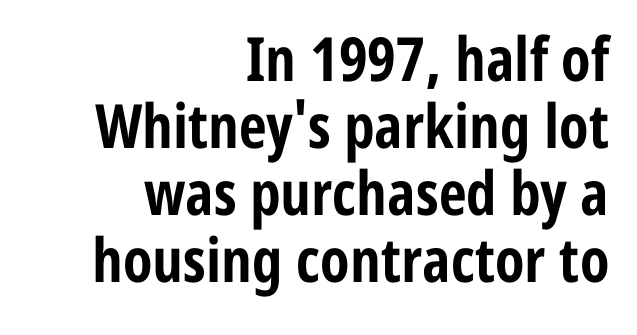
{"serif": "no", "italic": "no", "bold": "yes", "weight": "bold", "width": "condensed", "stroke_contrast": "low", "x_height": "medium", "monospaced": "no", "underline": "no", "align": "right", "line_spacing": "tight", "line_spacing_ratio": 1.1, "letter_spacing": "normal", "letter_spacing_em": 0.0, "glyph_px": 61}
